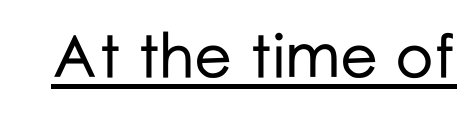
{"serif": "no", "italic": "no", "width": "normal", "stroke_contrast": "low", "x_height": "medium", "monospaced": "no", "underline": "yes", "letter_spacing": "normal", "letter_spacing_em": 0.0, "glyph_px": 60}
